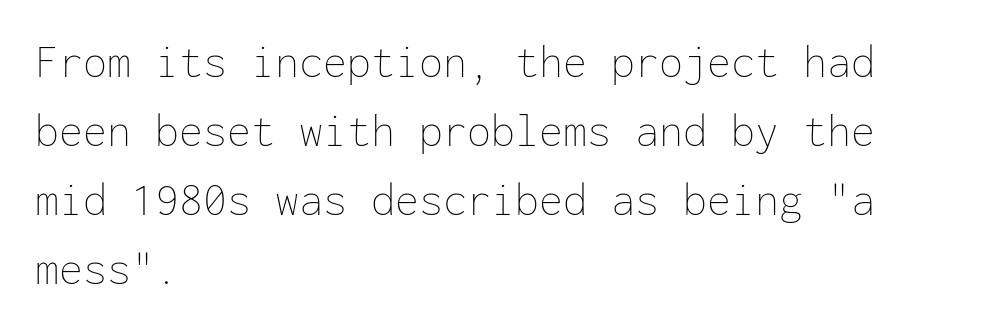
Q: Is the text bold? A: No.
Q: Is the text italic (slanted)? A: No, it is upright.
Q: Is the text underlined? A: No.
Q: How is the paragraph aligned? A: Left-aligned.
Q: Is the spacing between letters normal or unusually wide? A: Normal.
Q: Is the spacing between lines tight, normal or loose? A: Normal.
Q: Width (condensed, normal, or wide)? A: Normal.
Q: Stroke contrast? A: Low.
Q: x-height? A: Medium.
Q: Monospaced? A: Yes.
